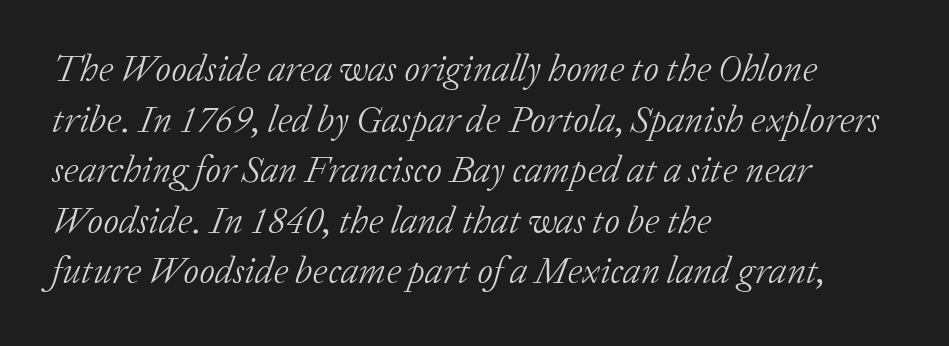
Q: Is the text bold? A: No.
Q: Is the text italic (slanted)? A: Yes, it leans right by about 20 degrees.
Q: Is the typeface a serif or a sans-serif typeface? A: Serif.
Q: Is the text underlined? A: No.
Q: How is the paragraph aligned? A: Left-aligned.
Q: Is the spacing between letters normal or unusually wide? A: Normal.
Q: Is the spacing between lines tight, normal or loose? A: Normal.
Q: Width (condensed, normal, or wide)? A: Normal.
Q: Stroke contrast? A: Low.
Q: x-height? A: Medium.
Q: Monospaced? A: No.
